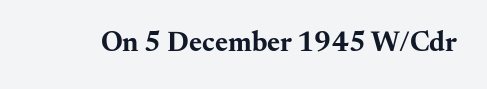
Type without underlining. Look at the stroke-to-counter ratio: heavy, a bold. These lines are rendered in a variable-pitch font. Check where the strokes stop: tiny serifs finish them off. Posture: vertical. The letters sit at their default tracking, neither squeezed nor spread.
